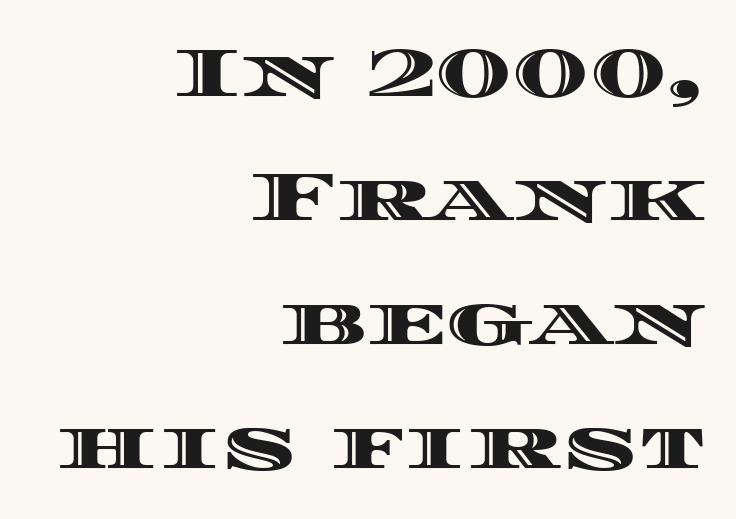
{"italic": "no", "width": "wide", "x_height": "large", "monospaced": "no", "underline": "no", "align": "right", "line_spacing_ratio": 1.77, "letter_spacing": "normal", "letter_spacing_em": 0.0, "glyph_px": 70}
